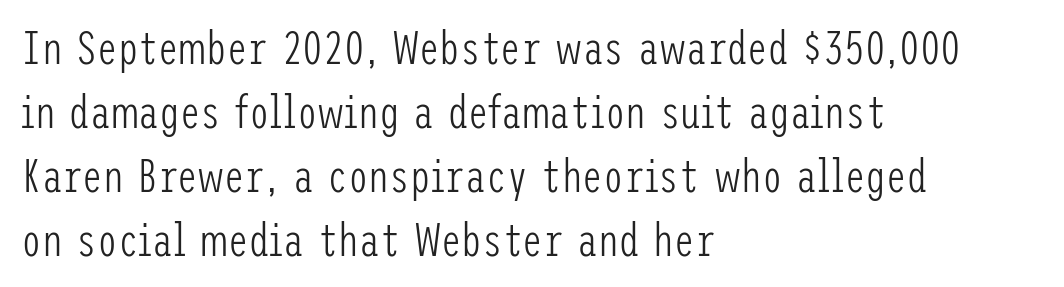
The image shows 46 px light, condensed sans-serif type, upright; set left-aligned, normal line spacing (1.39x), normal letter spacing, not underlined; low stroke contrast and a medium x-height.
